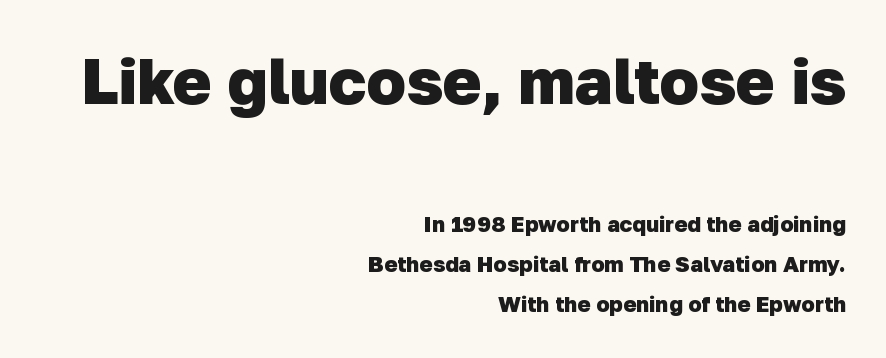
Q: Is the text bold? A: Yes.
Q: Is the typeface a serif or a sans-serif typeface? A: Sans-serif.
Q: Is the text underlined? A: No.
Q: How is the paragraph aligned? A: Right-aligned.
Q: Is the spacing between letters normal or unusually wide? A: Normal.
Q: Which block of text is set in a larger size, the first (top) or the second (bottom)? A: The first (top) one.
Q: Width (condensed, normal, or wide)? A: Normal.
Q: Stroke contrast? A: Low.
Q: x-height? A: Medium.
Q: Monospaced? A: No.
